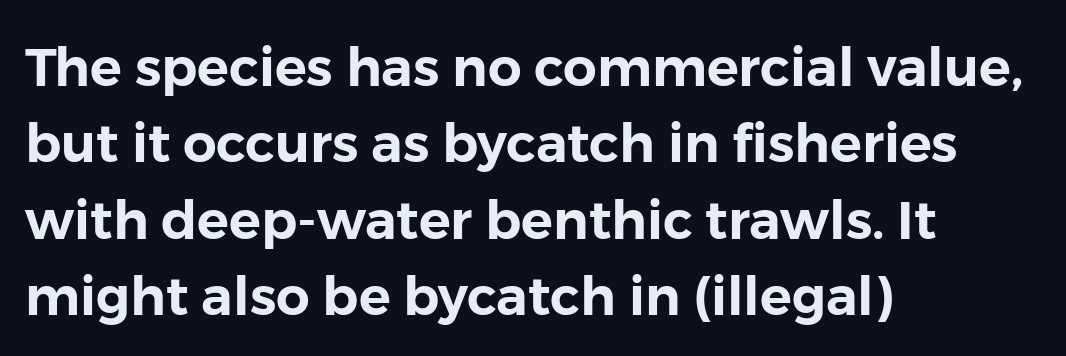
Does the leading feel generous? No, just average. Plain, unruled lines of type. The lettering holds an erect, upright posture throughout. A typesetter would call this proportional, since set widths differ per character. Each word holds together tightly as a unit, with standard inter-letter gaps.
